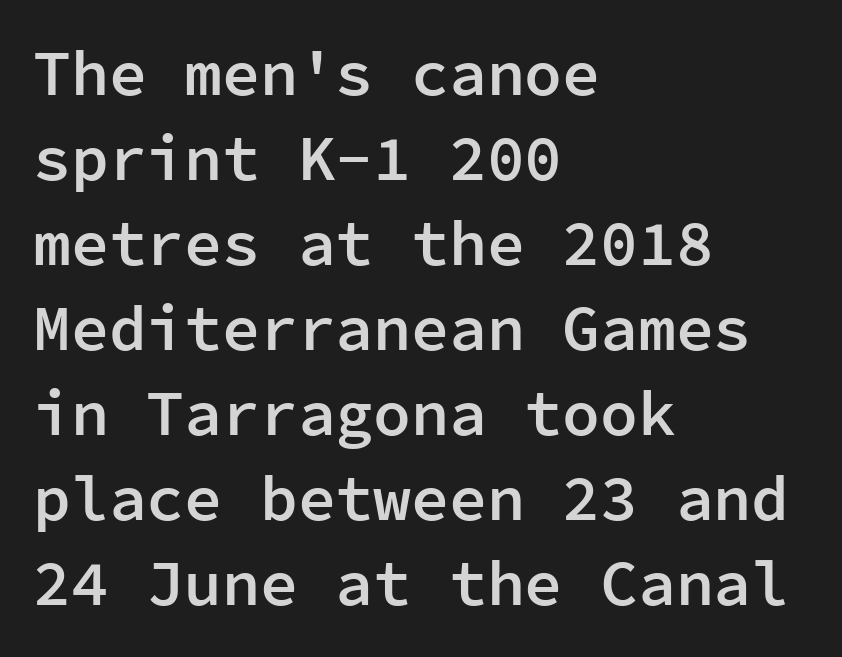
The glyphs have the mass of a demibold cut, below bold. Check under the words: just untouched page. These lines were composed using upright roman letters. Normally led — the rows are evenly, conventionally spaced.
